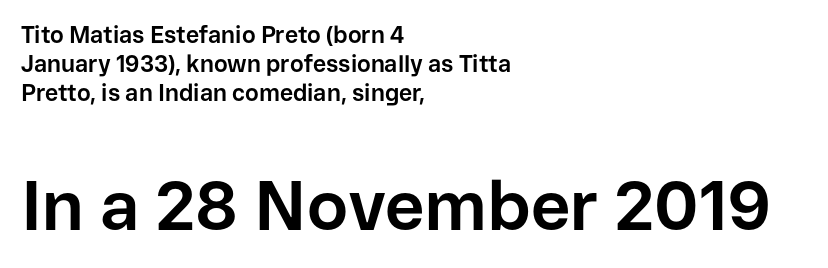
The image shows 69 px bold sans-serif type, upright; set left-aligned, normal line spacing (1.27x), normal letter spacing, not underlined; the second (bottom) block is 3.0x larger; low stroke contrast and a medium x-height.
